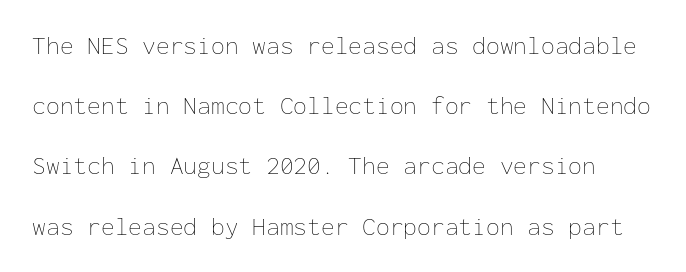
{"italic": "no", "bold": "no", "underline": "no", "line_spacing": "loose", "line_spacing_ratio": 2.41, "letter_spacing": "normal", "letter_spacing_em": 0.0, "glyph_px": 25}
